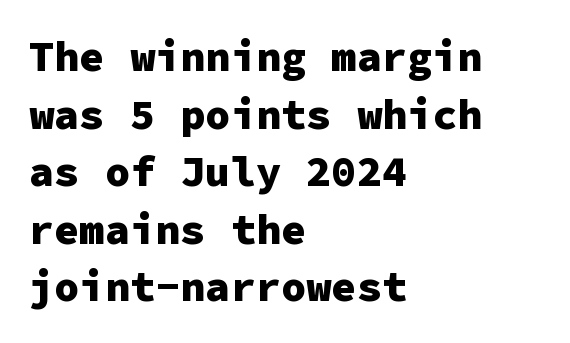
Q: Is the text bold? A: Yes.
Q: Is the text italic (slanted)? A: No, it is upright.
Q: Is the typeface a serif or a sans-serif typeface? A: Sans-serif.
Q: Is the text underlined? A: No.
Q: How is the paragraph aligned? A: Left-aligned.
Q: Is the spacing between letters normal or unusually wide? A: Normal.
Q: Is the spacing between lines tight, normal or loose? A: Normal.
Q: Width (condensed, normal, or wide)? A: Normal.
Q: Stroke contrast? A: Low.
Q: x-height? A: Medium.
Q: Monospaced? A: Yes.
